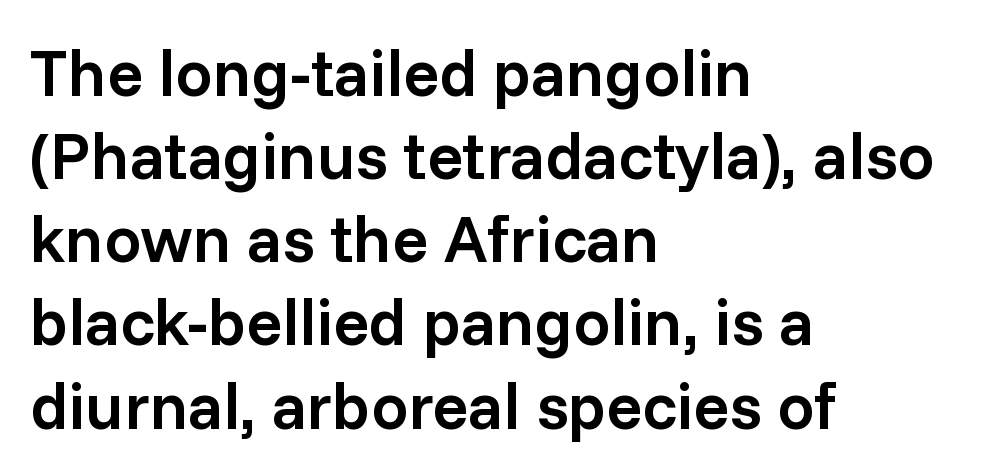
Ordinary non-slanted type is in use. In terms of leading, this rendering sits right in the middle. Observe the ordinary spacing: letters are neighbours, not strangers. Serif or sans? Sans — the stroke terminals are bare. The passage shown is not underscored anywhere.
